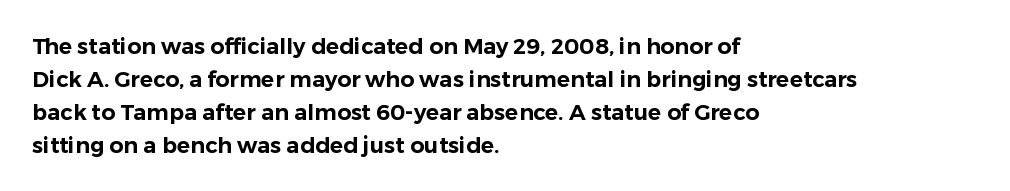
A clean baseline with only descenders dipping below it. Standard letterfit; no display-style spreading of the glyphs. Notice how descenders clear the ascenders below comfortably — that's standard leading. It's the straight-up-and-down kind of type. Does the copy run flush right? No — it runs flush left.
